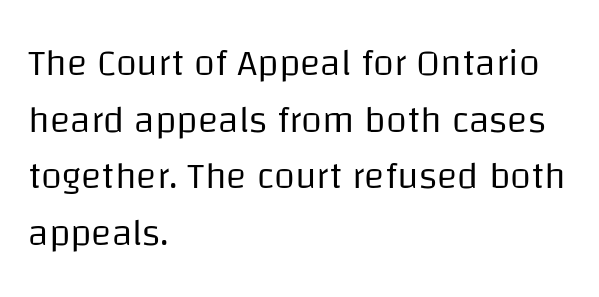
Q: Is the text bold? A: No.
Q: Is the text italic (slanted)? A: No, it is upright.
Q: Is the typeface a serif or a sans-serif typeface? A: Sans-serif.
Q: Is the text underlined? A: No.
Q: How is the paragraph aligned? A: Left-aligned.
Q: Is the spacing between letters normal or unusually wide? A: Normal.
Q: Is the spacing between lines tight, normal or loose? A: Normal.
Q: Width (condensed, normal, or wide)? A: Normal.
Q: Stroke contrast? A: Low.
Q: x-height? A: Large.
Q: Monospaced? A: No.
